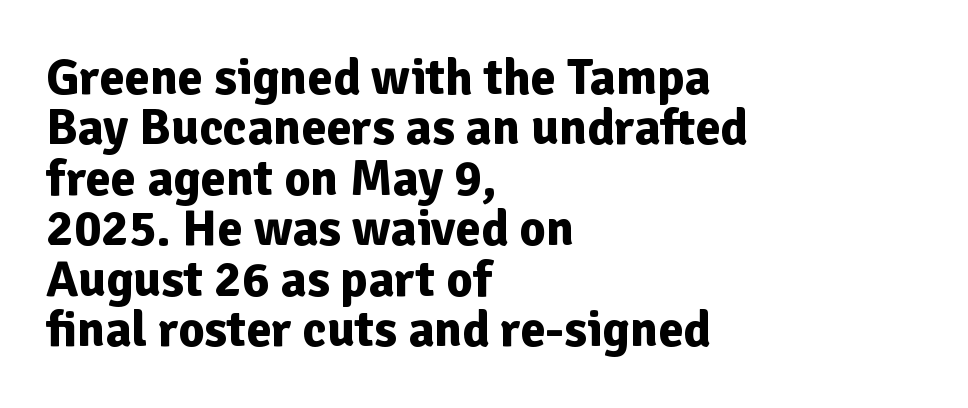
The paragraph has a hard left edge and a soft right edge. Strokes here are thick enough to call this a true bold. Vertical strokes here are truly vertical. This sample has the flowing, uneven cadence of proportional lettering. Clear beneath every line of the passage.
